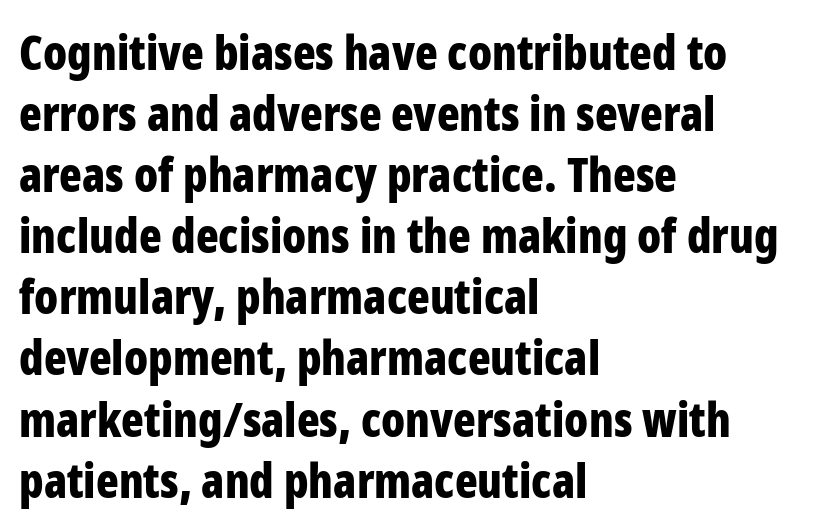
Q: Is the text bold? A: Yes.
Q: Is the text italic (slanted)? A: No, it is upright.
Q: Is the typeface a serif or a sans-serif typeface? A: Sans-serif.
Q: Is the text underlined? A: No.
Q: How is the paragraph aligned? A: Left-aligned.
Q: Is the spacing between letters normal or unusually wide? A: Normal.
Q: Is the spacing between lines tight, normal or loose? A: Normal.
Q: Width (condensed, normal, or wide)? A: Condensed.
Q: Stroke contrast? A: Low.
Q: x-height? A: Medium.
Q: Monospaced? A: No.
